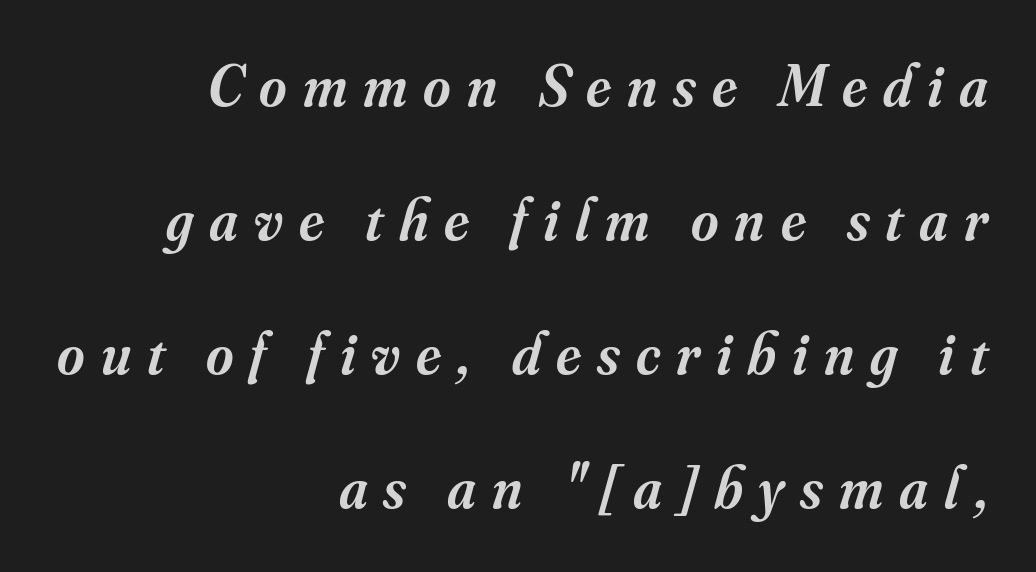
{"serif": "yes", "italic": "yes", "lean": "right", "slant_degrees": 16, "bold": "semi", "weight": "semibold", "width": "normal", "stroke_contrast": "medium", "x_height": "small", "monospaced": "no", "underline": "no", "align": "right", "line_spacing": "loose", "line_spacing_ratio": 2.27, "letter_spacing": "wide", "letter_spacing_em": 0.27, "glyph_px": 59}
